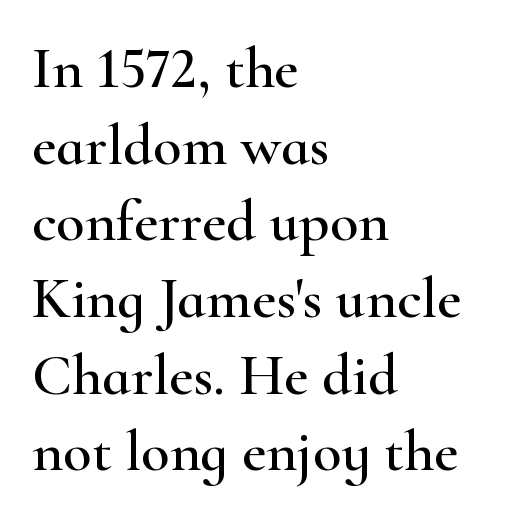
{"serif": "yes", "italic": "no", "width": "wide", "stroke_contrast": "high", "x_height": "small", "monospaced": "no", "underline": "no", "align": "left", "line_spacing": "normal", "line_spacing_ratio": 1.3, "letter_spacing": "normal", "letter_spacing_em": 0.0, "glyph_px": 59}
